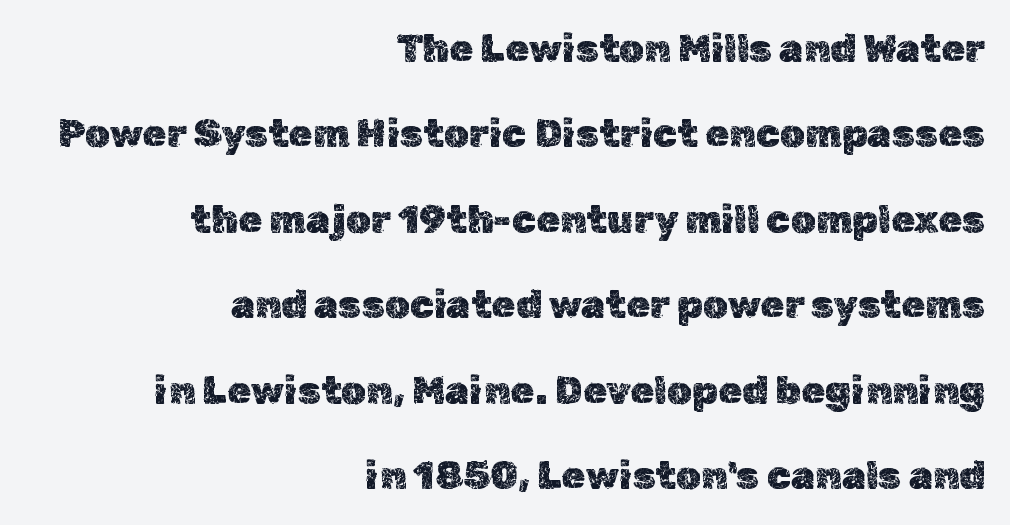
The image shows 39 px text type, upright; set right-aligned, loose line spacing (2.19x), normal letter spacing, not underlined; a medium x-height.
